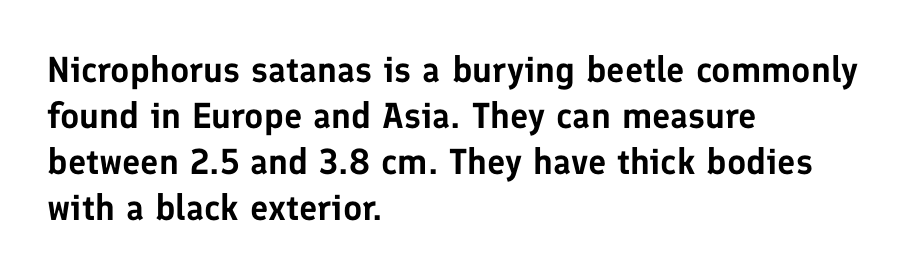
The rows are spaced the way most documents space them. No word sits above an underline. Nothing sits at the stroke ends, so this counts as sans-serif. The paragraph shown leans on its left margin. The letters sit at their default tracking, neither squeezed nor spread.
